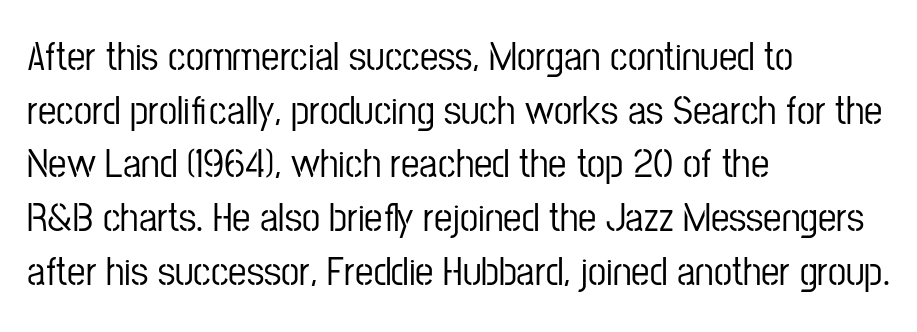
{"serif": "no", "italic": "no", "width": "condensed", "stroke_contrast": "low", "x_height": "medium", "monospaced": "no", "underline": "no", "align": "left", "line_spacing": "normal", "line_spacing_ratio": 1.31, "letter_spacing": "normal", "letter_spacing_em": 0.0, "glyph_px": 41}
